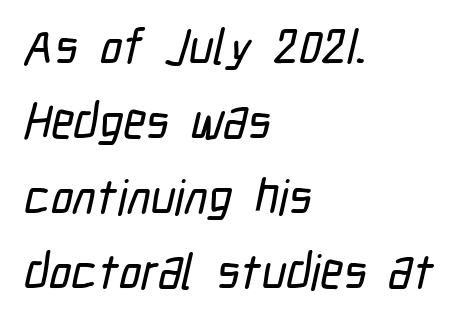
The image shows 49 px condensed sans-serif type; set left-aligned, normal line spacing (1.53x), normal letter spacing, not underlined; low stroke contrast and a medium x-height.
